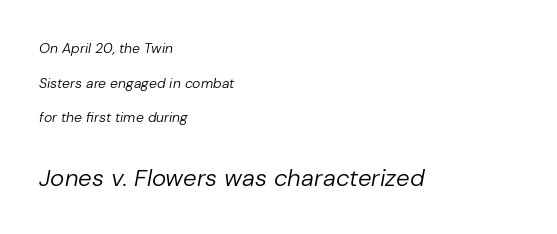
Rule under the text: the space is simply empty. A classic flush-left, rag-right setting is used for this passage. Stems here are at most as thick as an everyday book face. This block would shrink considerably if given ordinary leading; it's expanded now.
